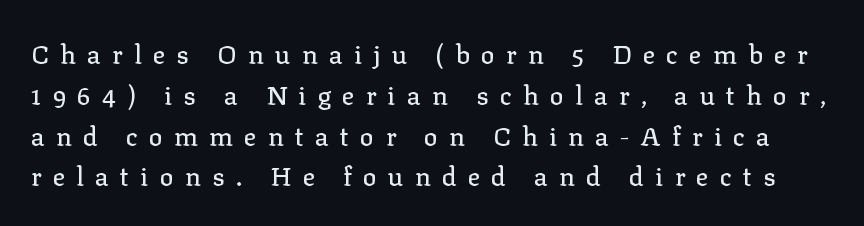
The image shows 26 px text type, upright; set normal line spacing (1.57x), unusually wide letter spacing (+0.43 em), not underlined.
